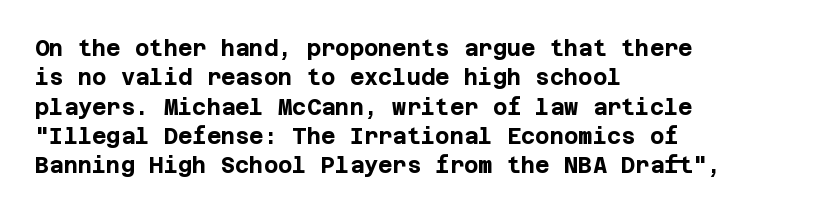
The image shows 22 px bold type, upright; set left-aligned, normal line spacing (1.33x), normal letter spacing, not underlined.
